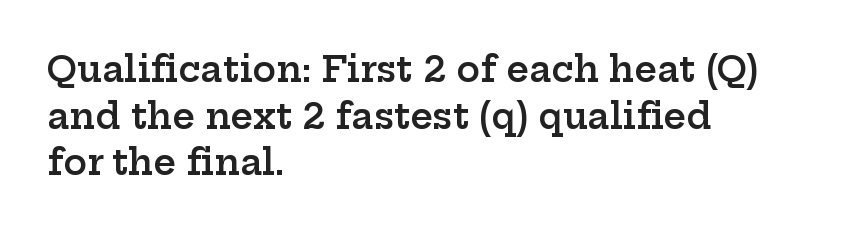
The image shows 35 px semibold, wide serif type, upright; set left-aligned, normal line spacing (1.33x), normal letter spacing, not underlined; low stroke contrast and a medium x-height.
